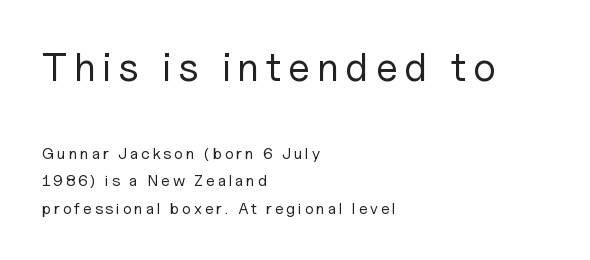
Q: Is the text bold? A: No.
Q: Is the text italic (slanted)? A: No, it is upright.
Q: Is the typeface a serif or a sans-serif typeface? A: Sans-serif.
Q: Is the text underlined? A: No.
Q: How is the paragraph aligned? A: Left-aligned.
Q: Which block of text is set in a larger size, the first (top) or the second (bottom)? A: The first (top) one.
Q: Width (condensed, normal, or wide)? A: Normal.
Q: Stroke contrast? A: Low.
Q: x-height? A: Medium.
Q: Monospaced? A: No.
